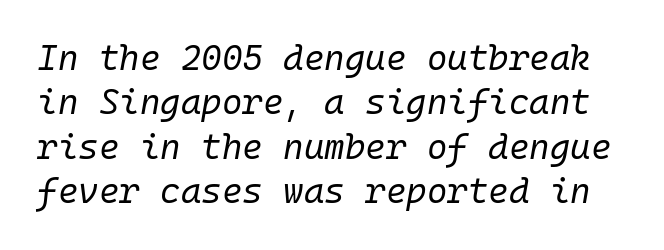
{"italic": "yes", "lean": "right", "slant_degrees": 10, "bold": "no", "weight": "regular", "width": "normal", "stroke_contrast": "low", "x_height": "medium", "monospaced": "yes", "underline": "no", "line_spacing": "normal", "line_spacing_ratio": 1.27, "letter_spacing": "normal", "letter_spacing_em": 0.0, "glyph_px": 35}
